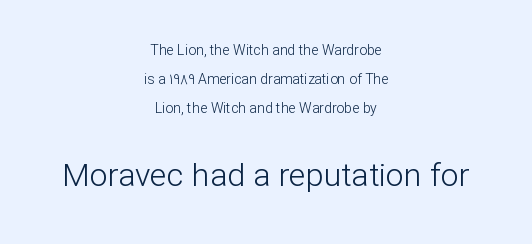
The image shows 32 px light sans-serif type, upright; set centered, loose line spacing (2.07x), normal letter spacing, not underlined; the second (bottom) block is 2.29x larger; low stroke contrast and a medium x-height.
